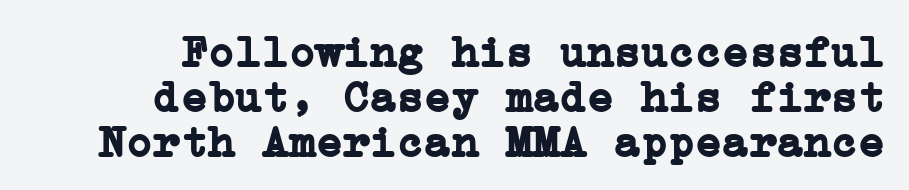
{"serif": "yes", "italic": "no", "bold": "yes", "weight": "semibold", "width": "normal", "stroke_contrast": "low", "x_height": "medium", "underline": "no", "align": "right", "line_spacing": "tight", "line_spacing_ratio": 1.0, "letter_spacing": "normal", "letter_spacing_em": 0.0, "glyph_px": 45}
